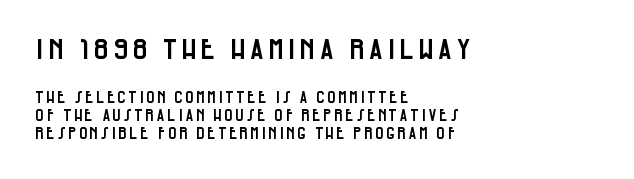
The image shows 28 px condensed sans-serif type, upright; set left-aligned, tight line spacing (1.12x), not underlined; the first (top) block is 1.75x larger; low stroke contrast and a large x-height.
